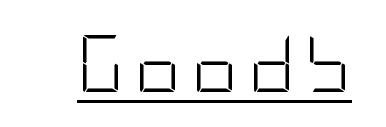
The image shows 57 px light, condensed sans-serif type, upright; set underlined; low stroke contrast and a large x-height.
